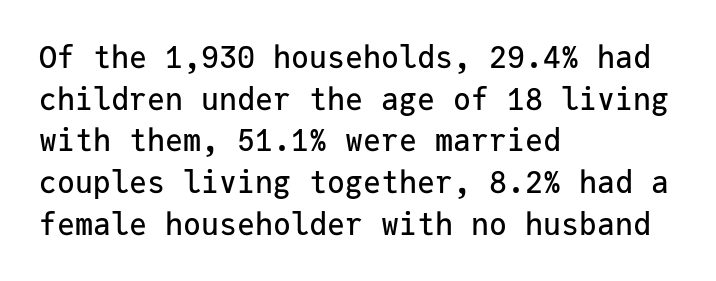
{"serif": "no", "italic": "no", "width": "normal", "stroke_contrast": "low", "x_height": "medium", "monospaced": "yes", "underline": "no", "align": "left", "line_spacing": "normal", "line_spacing_ratio": 1.39, "letter_spacing": "normal", "letter_spacing_em": 0.0, "glyph_px": 30}
